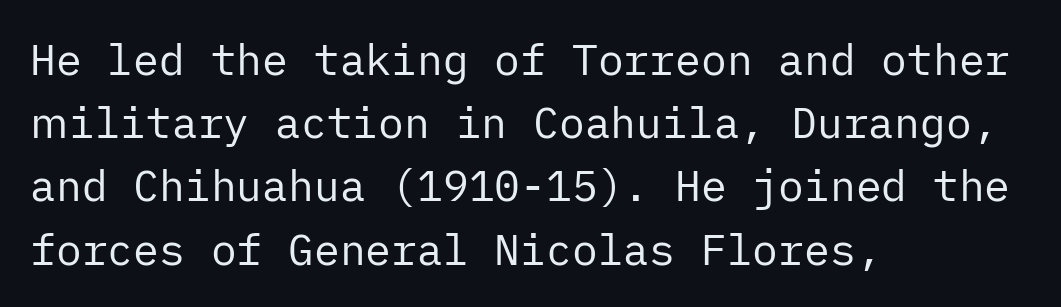
{"serif": "no", "italic": "no", "bold": "no", "weight": "regular", "width": "normal", "stroke_contrast": "low", "x_height": "medium", "underline": "no", "align": "left", "line_spacing": "normal", "line_spacing_ratio": 1.47, "letter_spacing": "normal", "letter_spacing_em": 0.0, "glyph_px": 43}
